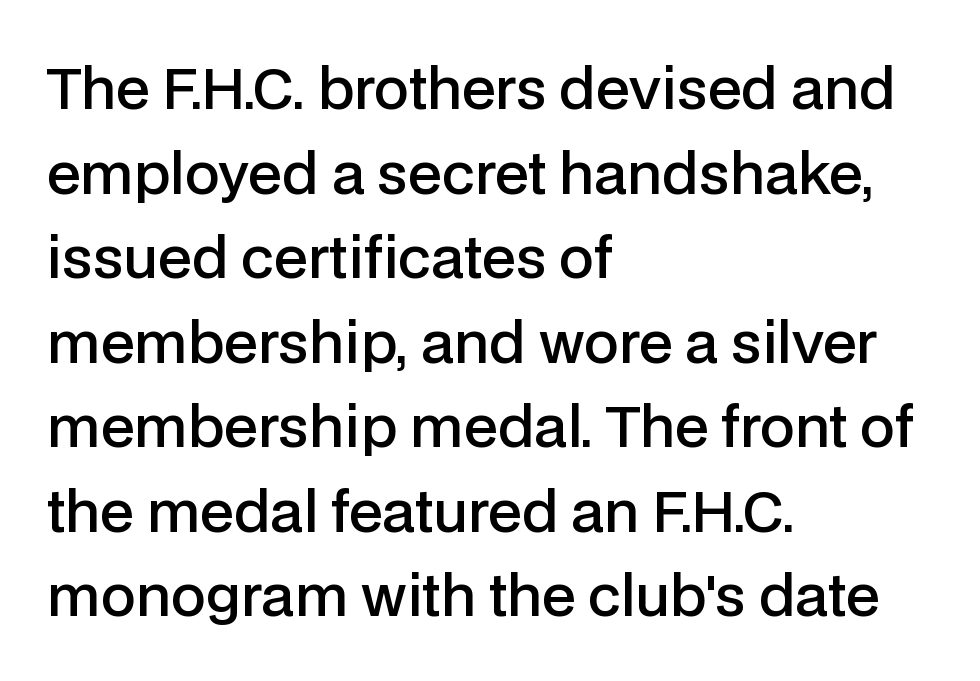
Q: Is the text bold? A: Semi-bold.
Q: Is the text italic (slanted)? A: No, it is upright.
Q: Is the typeface a serif or a sans-serif typeface? A: Sans-serif.
Q: Is the text underlined? A: No.
Q: How is the paragraph aligned? A: Left-aligned.
Q: Is the spacing between letters normal or unusually wide? A: Normal.
Q: Is the spacing between lines tight, normal or loose? A: Normal.
Q: Width (condensed, normal, or wide)? A: Normal.
Q: Stroke contrast? A: Low.
Q: x-height? A: Medium.
Q: Monospaced? A: No.
